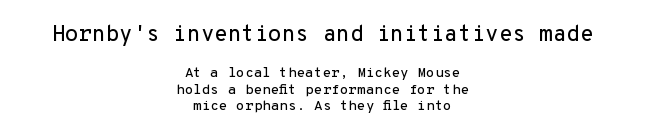
Letters rest on an invisible, unmarked baseline. Nothing unusual about the tracking: characters are spaced as the font intends. A typesetter would mark this as roman, not italic. Notice how the passage keeps no hard edge, just a central spine. Between these two stacked blocks, the higher one wins on size.
